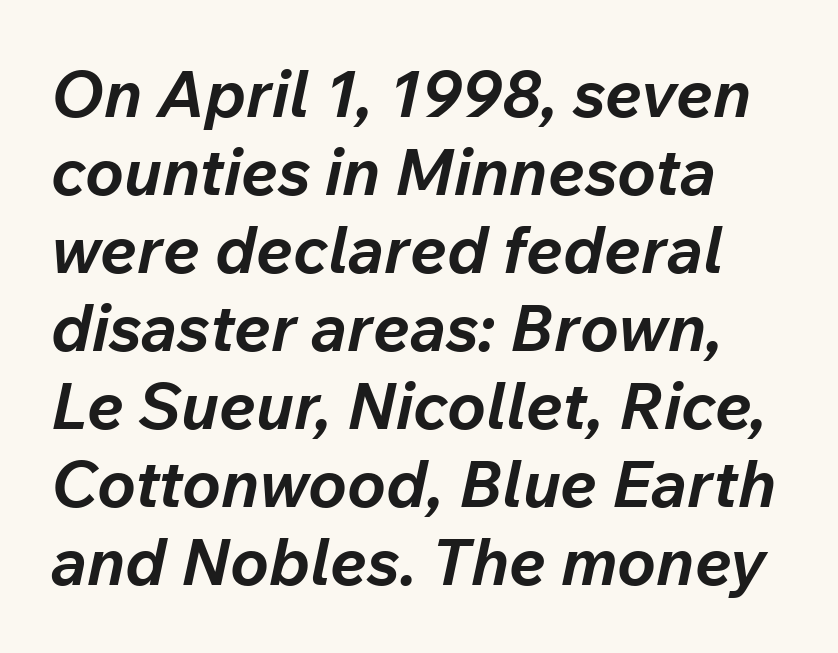
The image shows 65 px bold type, italic (leaning right); set line spacing 1.2x, normal letter spacing, not underlined; low stroke contrast and a medium x-height.
